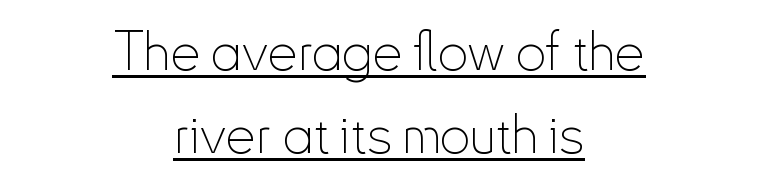
Q: Is the text bold? A: No.
Q: Is the text italic (slanted)? A: No, it is upright.
Q: Is the typeface a serif or a sans-serif typeface? A: Sans-serif.
Q: Is the text underlined? A: Yes.
Q: How is the paragraph aligned? A: Centered.
Q: Is the spacing between letters normal or unusually wide? A: Normal.
Q: Is the spacing between lines tight, normal or loose? A: Normal.
Q: Width (condensed, normal, or wide)? A: Condensed.
Q: Stroke contrast? A: Low.
Q: x-height? A: Small.
Q: Monospaced? A: No.
